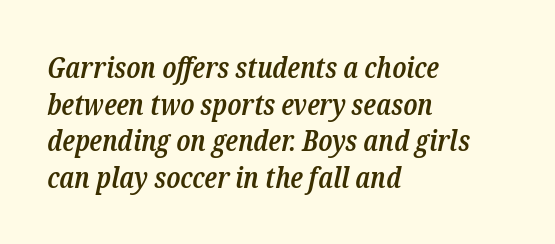
The image shows 29 px semibold, condensed serif type, italic (leaning right); set left-aligned, normal line spacing (1.26x), normal letter spacing, not underlined; low stroke contrast and a medium x-height.
